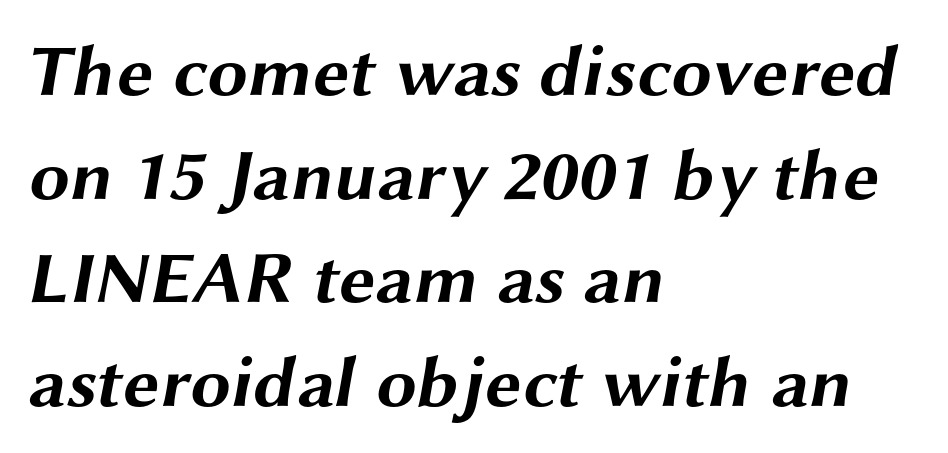
Font category for this specimen: sans-serif. The compositor pushed each line to the left boundary. Beneath every word, the page is bare. What's the leading like? Ordinary, nothing unusual.
